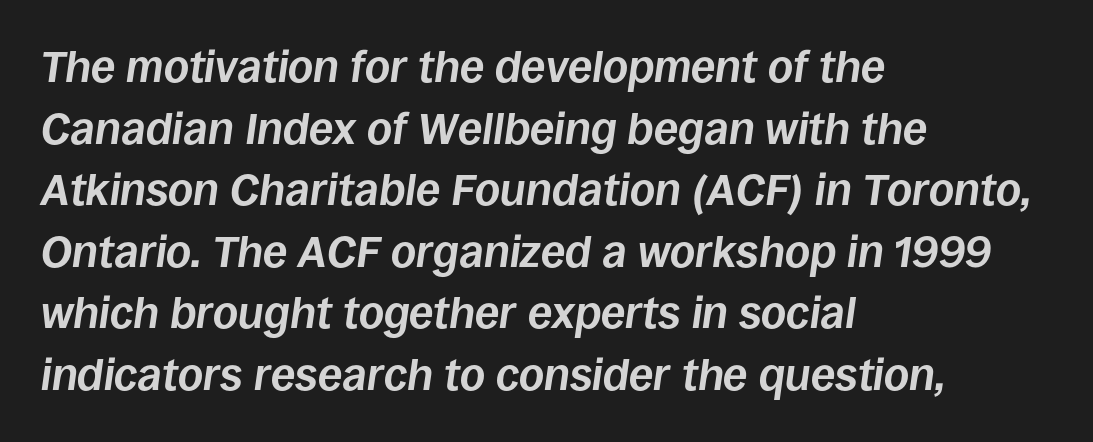
Q: Is the text bold? A: Yes.
Q: Is the text italic (slanted)? A: Yes, it leans right by about 8 degrees.
Q: Is the text underlined? A: No.
Q: How is the paragraph aligned? A: Left-aligned.
Q: Is the spacing between letters normal or unusually wide? A: Normal.
Q: Is the spacing between lines tight, normal or loose? A: Normal.
Q: Width (condensed, normal, or wide)? A: Normal.
Q: Stroke contrast? A: Low.
Q: x-height? A: Large.
Q: Monospaced? A: No.
